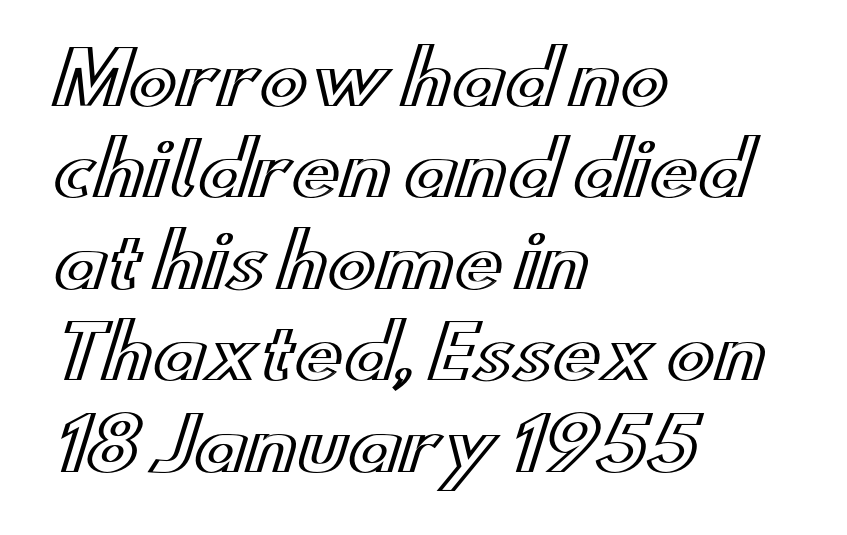
{"width": "wide", "x_height": "small", "monospaced": "no", "underline": "no", "align": "left", "line_spacing": "normal", "line_spacing_ratio": 1.27, "letter_spacing": "normal", "letter_spacing_em": 0.0, "glyph_px": 72}
